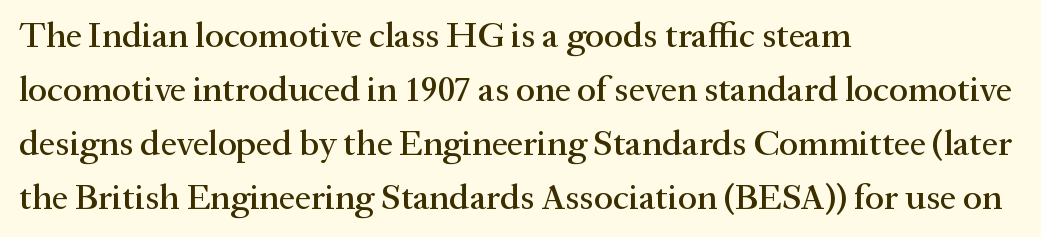
{"serif": "yes", "italic": "no", "width": "normal", "stroke_contrast": "medium", "x_height": "medium", "monospaced": "no", "underline": "no", "align": "left", "line_spacing": "normal", "line_spacing_ratio": 1.5, "letter_spacing": "normal", "letter_spacing_em": 0.0, "glyph_px": 36}
